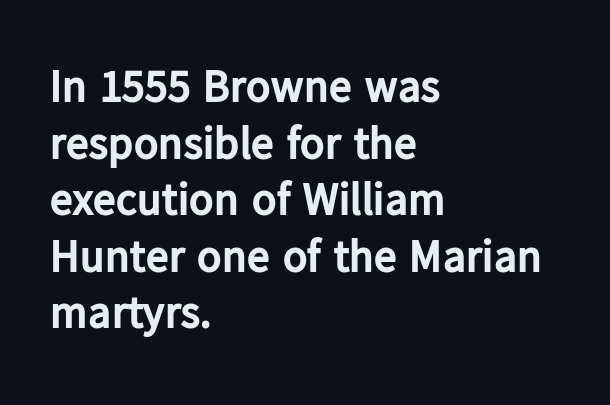
{"serif": "no", "italic": "no", "bold": "yes", "weight": "bold", "width": "normal", "stroke_contrast": "low", "x_height": "medium", "monospaced": "no", "underline": "no", "align": "left", "line_spacing_ratio": 1.23, "letter_spacing": "normal", "letter_spacing_em": 0.0, "glyph_px": 46}
